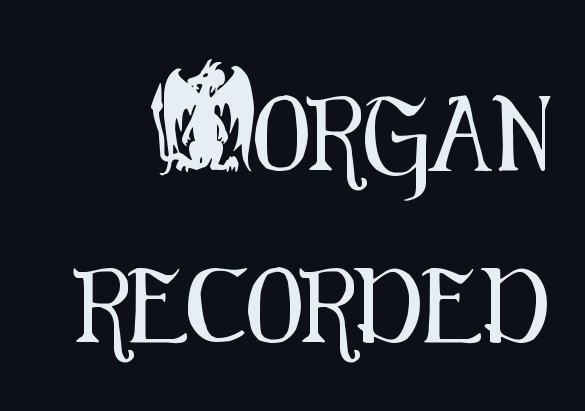
Q: Is the text italic (slanted)? A: No, it is upright.
Q: Is the typeface a serif or a sans-serif typeface? A: Sans-serif.
Q: Is the text underlined? A: No.
Q: Is the spacing between letters normal or unusually wide? A: Normal.
Q: Is the spacing between lines tight, normal or loose? A: Loose.
Q: Width (condensed, normal, or wide)? A: Condensed.
Q: Stroke contrast? A: Medium.
Q: x-height? A: Small.
Q: Monospaced? A: No.
